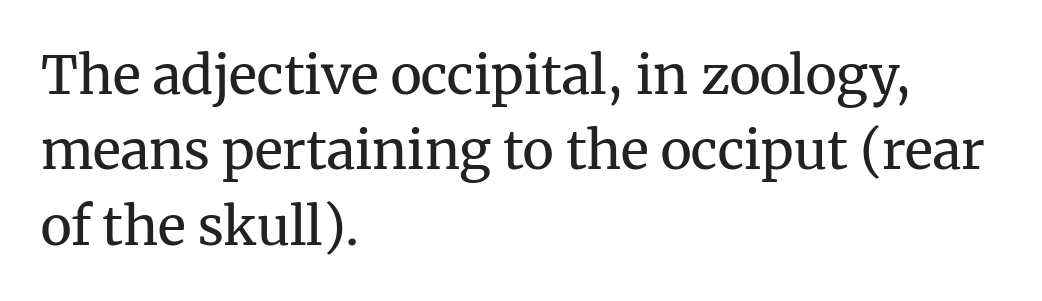
The image shows 53 px regular-weight serif type, upright; set left-aligned, normal line spacing (1.42x), normal letter spacing, not underlined; medium stroke contrast and a medium x-height.
